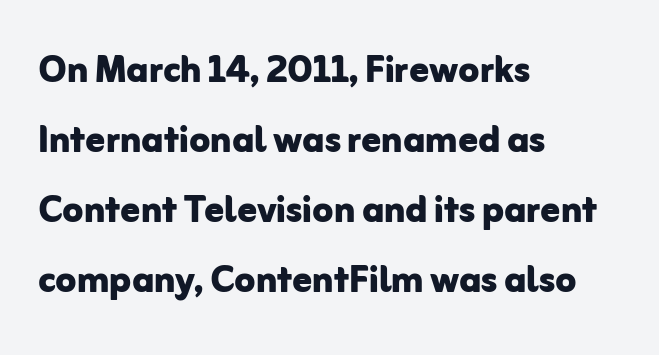
The passage shown is not underscored anywhere. The vertical gap from one line to the next is medium. Each letter's strokes conclude bluntly, with no projecting serifs. A typesetter would call this proportional, since set widths differ per character. These lines are set flush left with a ragged right edge.
